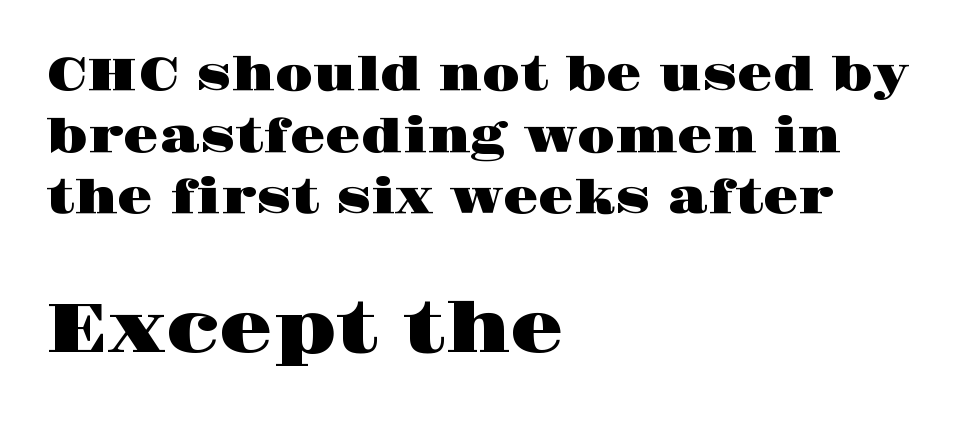
Normally led — the rows are evenly, conventionally spaced. A typesetter would call this proportional, since set widths differ per character. Each line starts at the same left margin while the right side varies. Type style note: has serifs.
